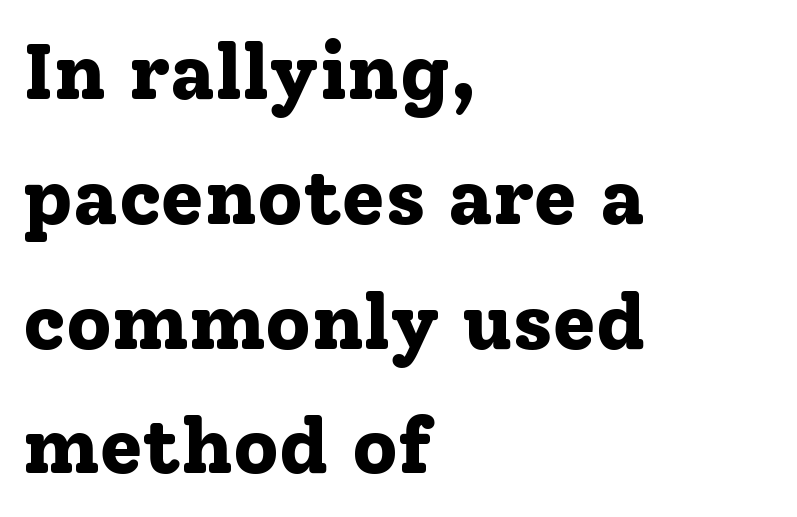
Q: Is the text bold? A: Yes.
Q: Is the text italic (slanted)? A: No, it is upright.
Q: Is the typeface a serif or a sans-serif typeface? A: Serif.
Q: Is the text underlined? A: No.
Q: How is the paragraph aligned? A: Left-aligned.
Q: Is the spacing between letters normal or unusually wide? A: Normal.
Q: Is the spacing between lines tight, normal or loose? A: Normal.
Q: Width (condensed, normal, or wide)? A: Normal.
Q: Stroke contrast? A: Low.
Q: x-height? A: Medium.
Q: Monospaced? A: No.
